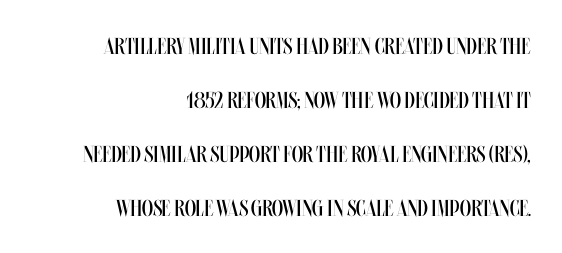
Compared with a typical body face, this is equally light or lighter still. Alignment: flush right. The block of text is sparse from top to bottom, with ample space between rows. Check under the words: just untouched page. These lines keep a tight, regular rhythm from letter to letter. Every character sits straight up, as roman type does.
